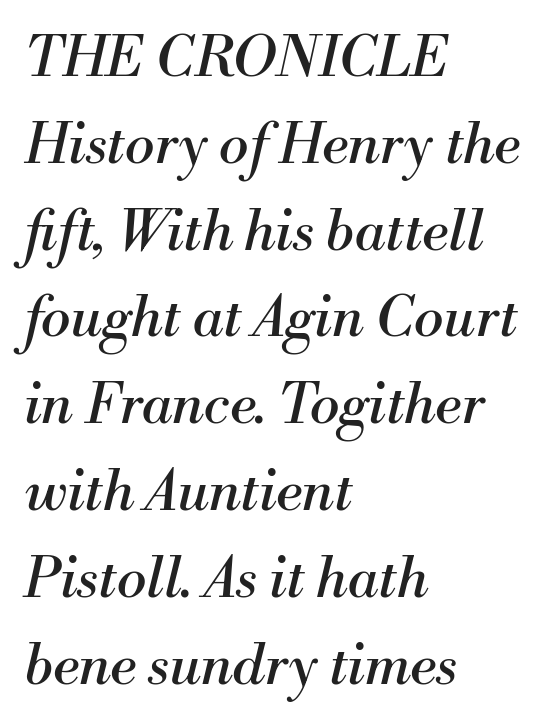
Q: Is the text bold? A: No.
Q: Is the text italic (slanted)? A: Yes, it leans right by about 13 degrees.
Q: Is the typeface a serif or a sans-serif typeface? A: Serif.
Q: Is the text underlined? A: No.
Q: How is the paragraph aligned? A: Left-aligned.
Q: Is the spacing between letters normal or unusually wide? A: Normal.
Q: Is the spacing between lines tight, normal or loose? A: Normal.
Q: Width (condensed, normal, or wide)? A: Normal.
Q: Stroke contrast? A: Medium.
Q: x-height? A: Small.
Q: Monospaced? A: No.
